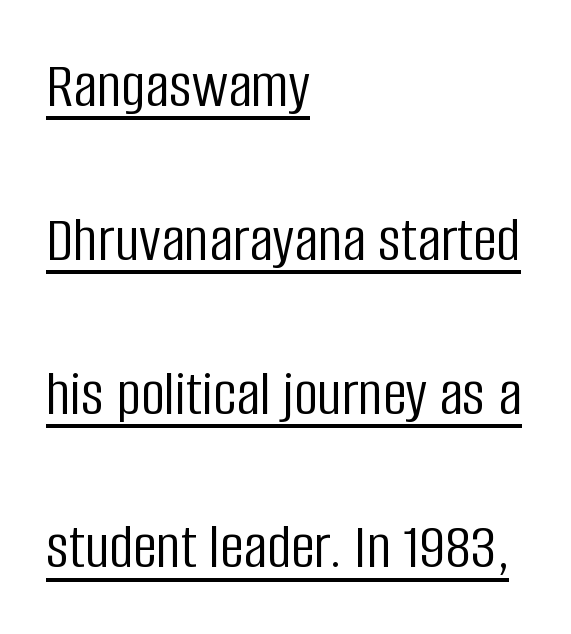
The image shows 66 px light, condensed sans-serif type, upright; set left-aligned, loose line spacing (2.33x), normal letter spacing, underlined; low stroke contrast and a large x-height.
